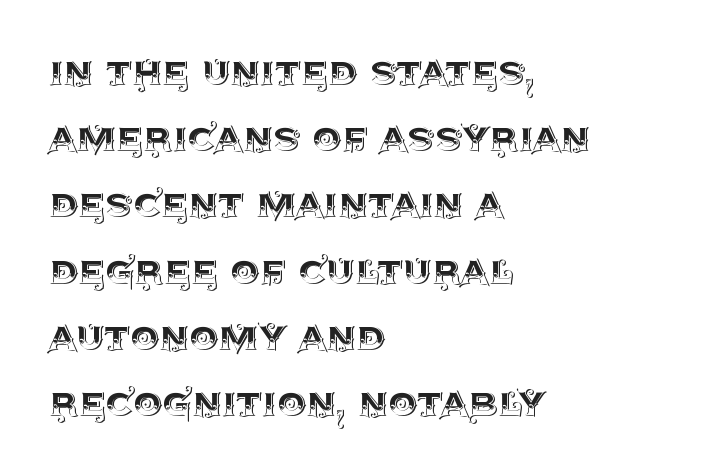
Q: Is the text italic (slanted)? A: No, it is upright.
Q: Is the text underlined? A: No.
Q: How is the paragraph aligned? A: Left-aligned.
Q: Is the spacing between letters normal or unusually wide? A: Normal.
Q: Is the spacing between lines tight, normal or loose? A: Normal.
Q: Width (condensed, normal, or wide)? A: Normal.
Q: x-height? A: Large.
Q: Monospaced? A: No.
